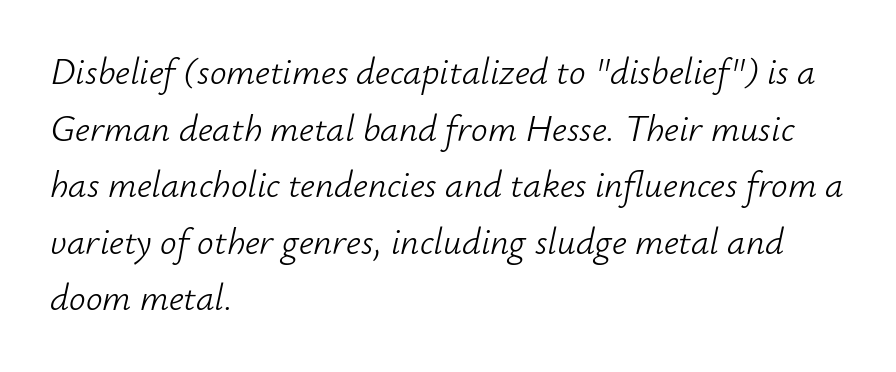
{"italic": "yes", "lean": "right", "slant_degrees": 12, "bold": "no", "weight": "light", "width": "normal", "stroke_contrast": "low", "x_height": "small", "monospaced": "no", "underline": "no", "align": "left", "line_spacing": "normal", "line_spacing_ratio": 1.53, "letter_spacing": "normal", "letter_spacing_em": 0.0, "glyph_px": 37}
